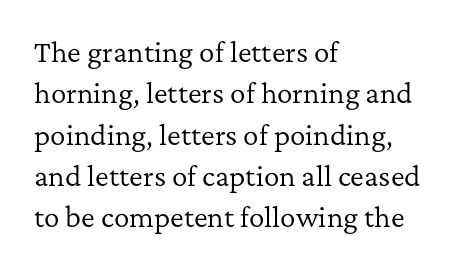
{"italic": "no", "bold": "no", "underline": "no", "align": "left", "line_spacing": "normal", "line_spacing_ratio": 1.59, "letter_spacing": "normal", "letter_spacing_em": 0.0, "glyph_px": 26}
